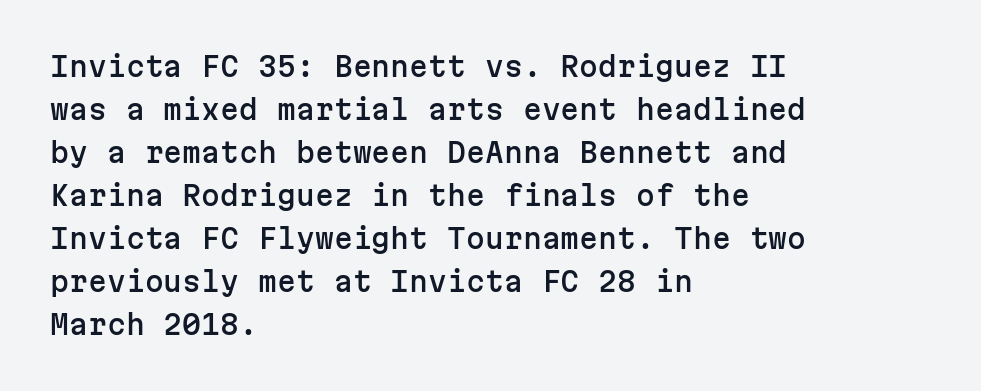
{"italic": "no", "underline": "no", "align": "left", "line_spacing": "normal", "line_spacing_ratio": 1.59, "letter_spacing": "normal", "letter_spacing_em": 0.0, "glyph_px": 27}
